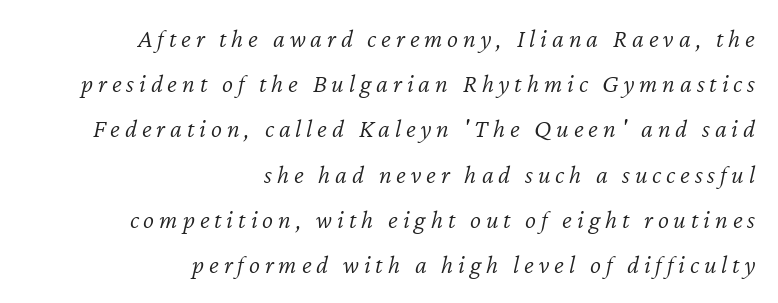
{"italic": "yes", "lean": "right", "slant_degrees": 12, "bold": "no", "underline": "no", "align": "right", "line_spacing_ratio": 1.74, "glyph_px": 26}
